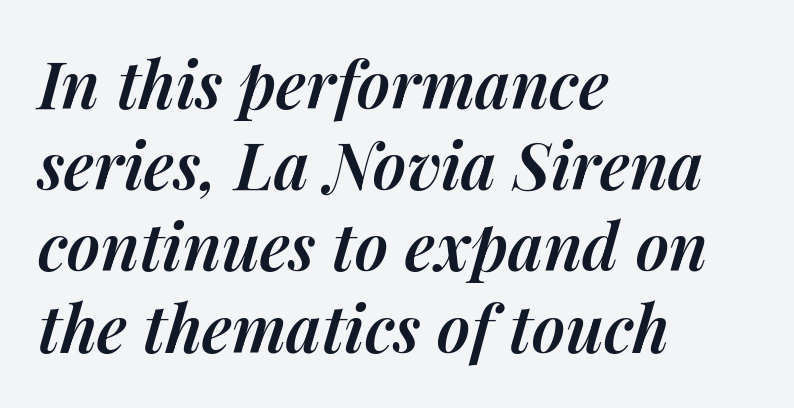
{"italic": "yes", "lean": "right", "slant_degrees": 14, "bold": "semi", "weight": "semibold", "width": "normal", "stroke_contrast": "medium", "x_height": "medium", "monospaced": "no", "underline": "no", "align": "left", "line_spacing": "normal", "line_spacing_ratio": 1.25, "letter_spacing": "normal", "letter_spacing_em": 0.0, "glyph_px": 65}
